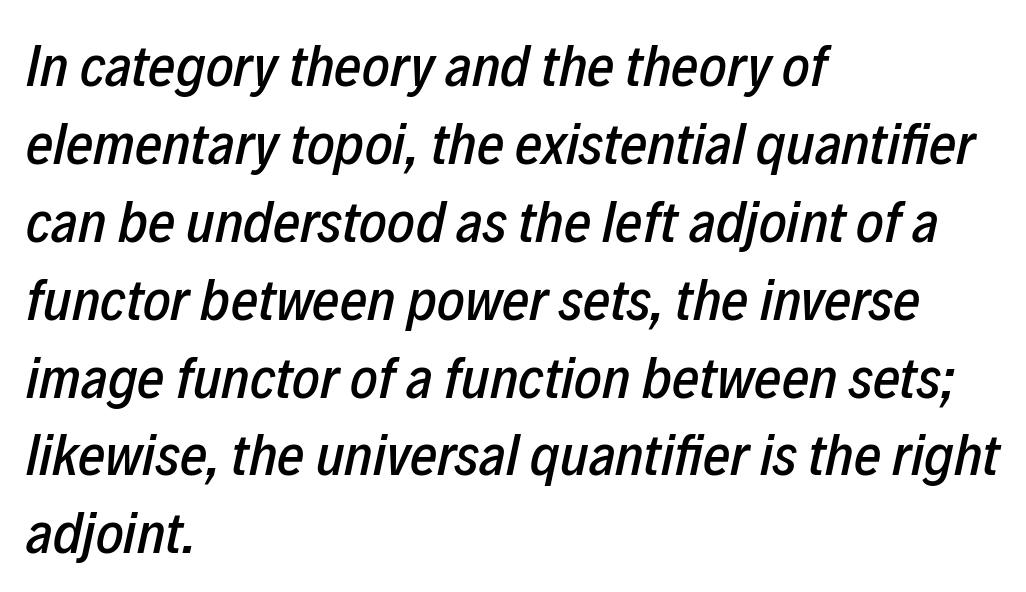
{"italic": "yes", "lean": "right", "slant_degrees": 12, "width": "condensed", "stroke_contrast": "low", "x_height": "medium", "monospaced": "no", "underline": "no", "align": "left", "line_spacing": "normal", "line_spacing_ratio": 1.32, "letter_spacing": "normal", "letter_spacing_em": 0.0, "glyph_px": 59}
